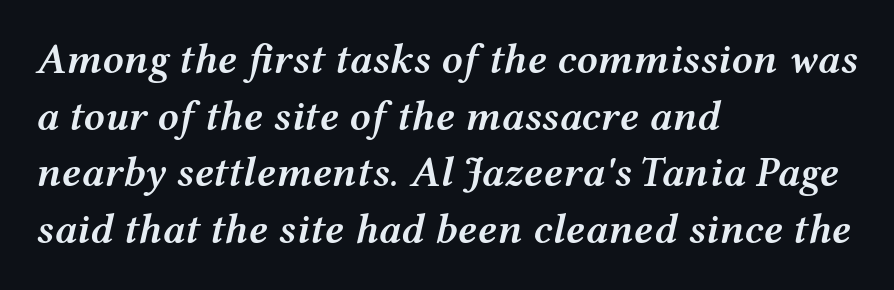
Q: Is the text bold? A: Semi-bold.
Q: Is the text italic (slanted)? A: Yes, it leans right by about 12 degrees.
Q: Is the text underlined? A: No.
Q: How is the paragraph aligned? A: Left-aligned.
Q: Is the spacing between letters normal or unusually wide? A: Normal.
Q: Is the spacing between lines tight, normal or loose? A: Normal.
Q: Width (condensed, normal, or wide)? A: Wide.
Q: Stroke contrast? A: Medium.
Q: x-height? A: Medium.
Q: Monospaced? A: No.
